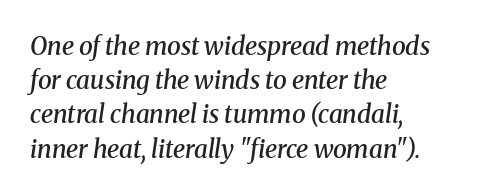
{"italic": "yes", "lean": "right", "slant_degrees": 8, "bold": "semi", "underline": "no", "align": "left", "line_spacing": "normal", "line_spacing_ratio": 1.37, "letter_spacing": "normal", "letter_spacing_em": 0.0, "glyph_px": 25}
